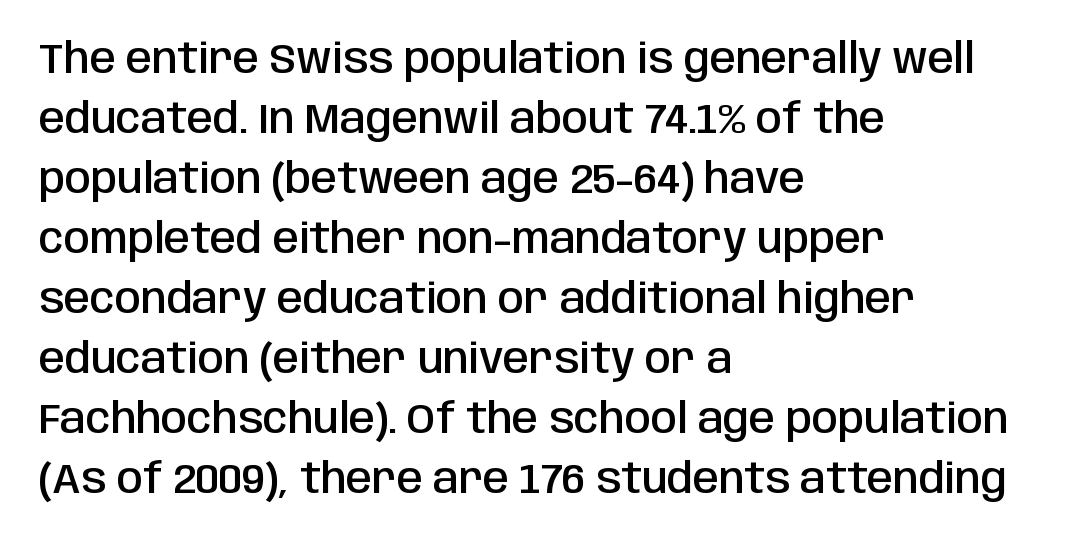
Q: Is the text bold? A: Semi-bold.
Q: Is the text italic (slanted)? A: No, it is upright.
Q: Is the typeface a serif or a sans-serif typeface? A: Sans-serif.
Q: Is the text underlined? A: No.
Q: How is the paragraph aligned? A: Left-aligned.
Q: Is the spacing between letters normal or unusually wide? A: Normal.
Q: Is the spacing between lines tight, normal or loose? A: Normal.
Q: Width (condensed, normal, or wide)? A: Condensed.
Q: Stroke contrast? A: Low.
Q: x-height? A: Large.
Q: Monospaced? A: No.
